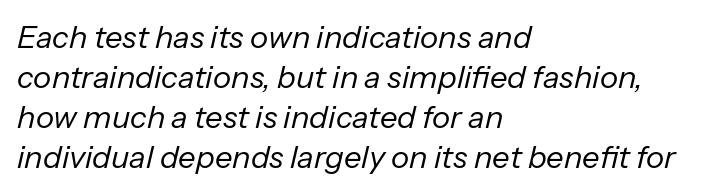
{"italic": "yes", "lean": "right", "slant_degrees": 13, "bold": "no", "weight": "regular", "width": "normal", "stroke_contrast": "low", "x_height": "medium", "monospaced": "no", "underline": "no", "align": "left", "line_spacing": "normal", "line_spacing_ratio": 1.29, "letter_spacing": "normal", "letter_spacing_em": 0.0, "glyph_px": 31}
